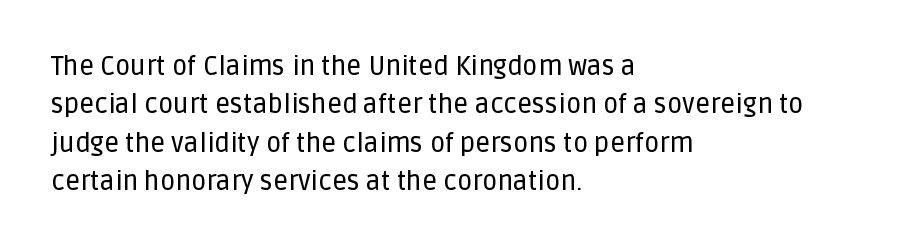
These lines keep a tight, regular rhythm from letter to letter. A student would call this left alignment; a typographer would say flush left, rag right. Descenders are the only things crossing below the line. Evenly set lines give the paragraph a standard silhouette. Ordinary non-slanted type is in use.
